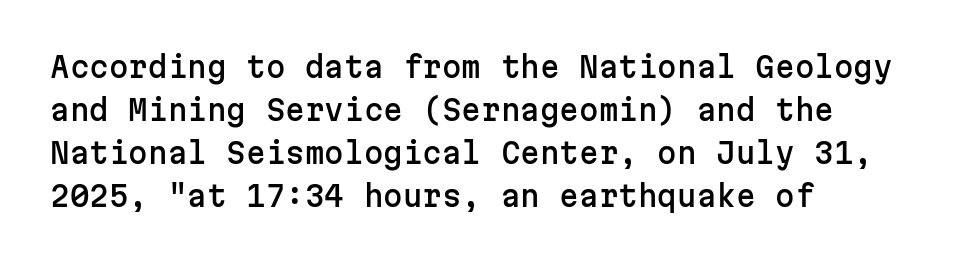
{"serif": "no", "italic": "no", "width": "normal", "stroke_contrast": "low", "x_height": "medium", "monospaced": "yes", "underline": "no", "align": "left", "line_spacing": "normal", "line_spacing_ratio": 1.54, "letter_spacing": "normal", "letter_spacing_em": 0.0, "glyph_px": 28}
